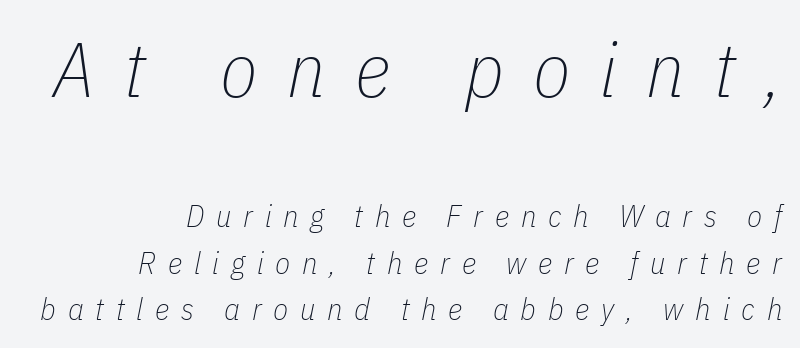
{"italic": "yes", "lean": "right", "slant_degrees": 11, "bold": "no", "weight": "thin", "width": "condensed", "stroke_contrast": "low", "x_height": "medium", "monospaced": "no", "underline": "no", "align": "right", "line_spacing": "normal", "line_spacing_ratio": 1.5, "letter_spacing": "wide", "letter_spacing_em": 0.38, "larger_block": "first", "size_ratio": 2.48, "glyph_px": 77}
